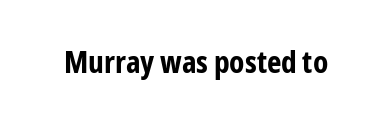
The image shows 31 px bold, condensed sans-serif type, upright; set normal letter spacing, not underlined; low stroke contrast and a medium x-height.
